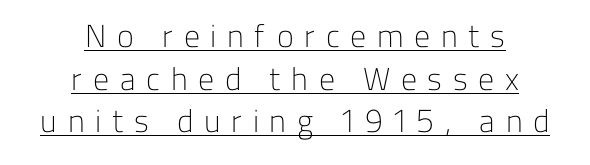
{"serif": "no", "italic": "no", "bold": "no", "weight": "light", "width": "normal", "stroke_contrast": "low", "x_height": "medium", "monospaced": "no", "underline": "yes", "align": "center", "line_spacing": "normal", "line_spacing_ratio": 1.33, "letter_spacing": "wide", "letter_spacing_em": 0.33, "glyph_px": 32}
